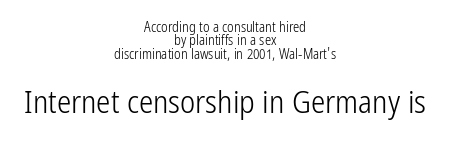
{"serif": "no", "italic": "no", "bold": "no", "weight": "light", "width": "condensed", "stroke_contrast": "low", "x_height": "medium", "monospaced": "no", "underline": "no", "align": "center", "line_spacing": "tight", "line_spacing_ratio": 0.96, "letter_spacing": "normal", "letter_spacing_em": 0.0, "larger_block": "second", "size_ratio": 2.29, "glyph_px": 32}
